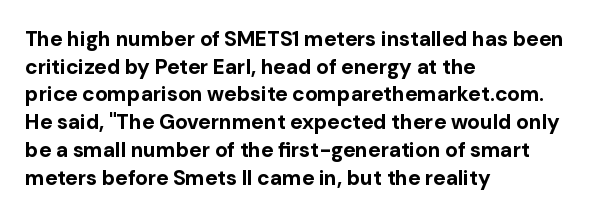
It's the straight-up-and-down kind of type. The words here are not underlined. Summary of vertical rhythm: regular, with standard interline spacing. Alignment: flush left. The rendering keeps characters at their native spacing.
